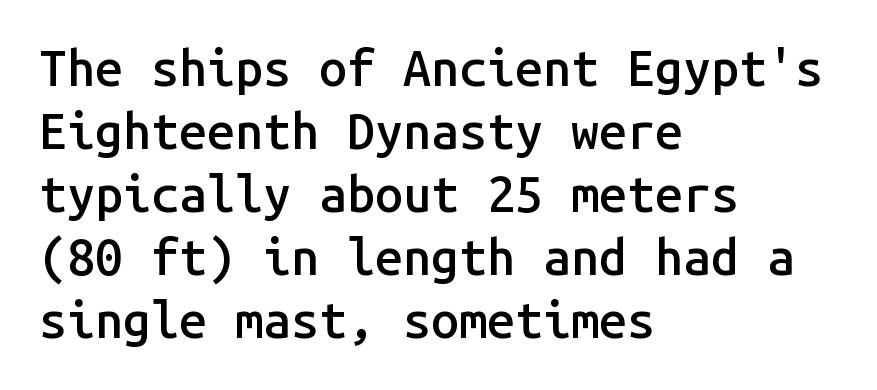
{"serif": "no", "italic": "no", "bold": "semi", "weight": "semibold", "width": "normal", "stroke_contrast": "low", "x_height": "medium", "monospaced": "yes", "underline": "no", "align": "left", "line_spacing": "normal", "line_spacing_ratio": 1.26, "letter_spacing": "normal", "letter_spacing_em": 0.0, "glyph_px": 50}
